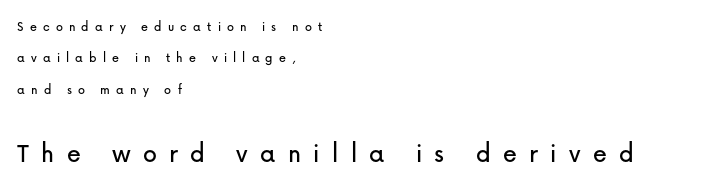
In terms of posture, this sample is upright. The baseline area is clear. The passage shown begins with its smaller block and ends with its larger one. Each letter keeps its own natural width here, so spacing adapts to shape. Quick note: interline space is abundant. The rag falls on the right side of this text block.
